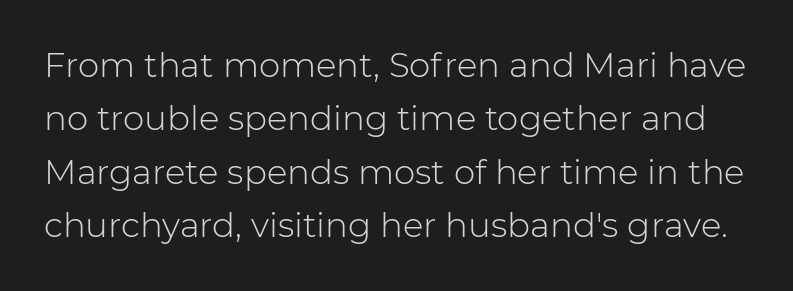
{"serif": "no", "italic": "no", "bold": "no", "weight": "light", "width": "normal", "stroke_contrast": "low", "x_height": "medium", "monospaced": "no", "underline": "no", "line_spacing": "normal", "line_spacing_ratio": 1.57, "letter_spacing": "normal", "letter_spacing_em": 0.0, "glyph_px": 34}
